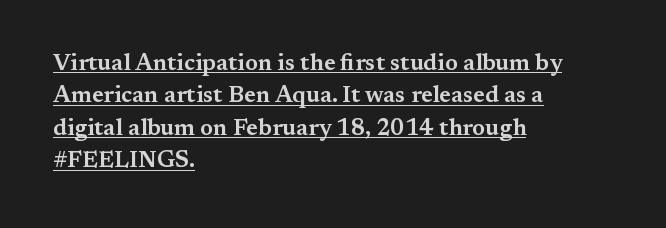
This sample carries an underscore along the baseline area. Vertical strokes here are truly vertical. In terms of leading, this rendering sits right in the middle. Standard letterfit; no display-style spreading of the glyphs.
